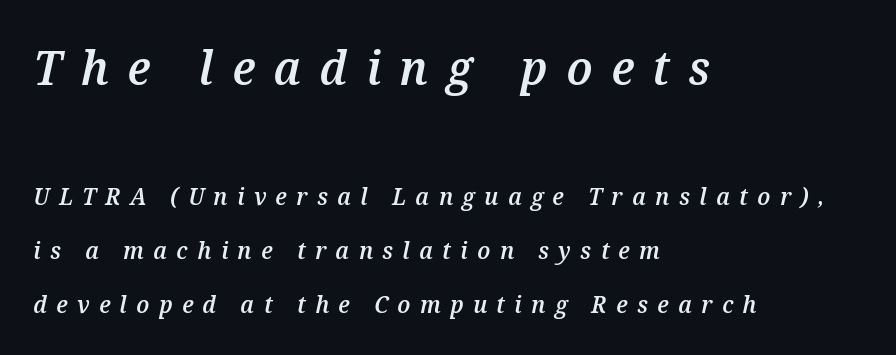
Does the leading feel generous? Absolutely, it's lavish. Bigger letters appear in the top chunk; the bottom chunk is reduced. Does the weight exceed regular? Yes, but only to semibold. Emphasis-style slanted type is in use. Notice how the passage keeps a crisp vertical edge on the left only. These lines are rendered in a variable-pitch font.
